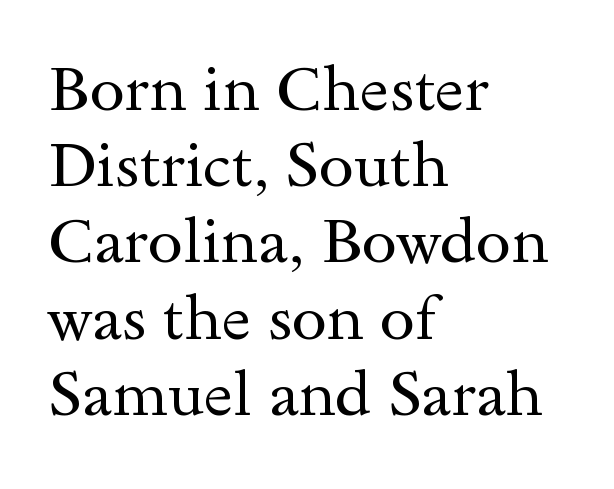
This rendering features lettering with no underline. The letters sit at their default tracking, neither squeezed nor spread. These lines were composed using upright roman letters. Each letter keeps its own natural width here, so spacing adapts to shape. The weight would be labelled regular, book, light, or lighter still. Are there feet on the stems? There are — it's a serif.
